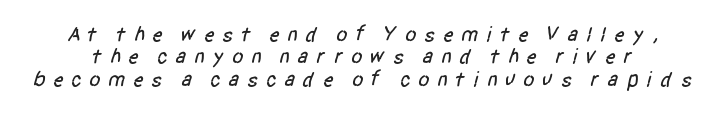
The image shows 21 px text type; set tight line spacing (1.07x), unusually wide letter spacing (+0.34 em), not underlined.
